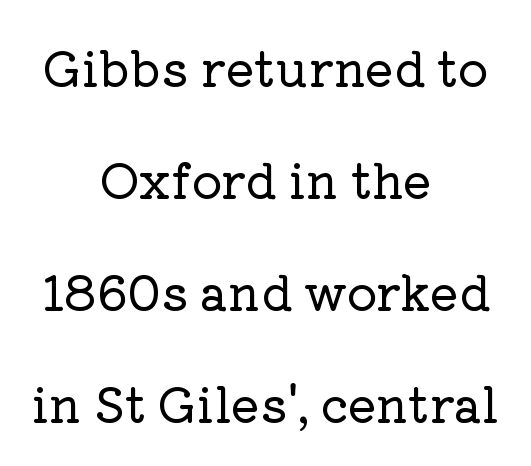
A centered setting, common on invitations and titles, is used for this passage. In terms of letterspacing, this is plain default setting. In terms of letterform style, serifs are clearly present. The block of text is sparse from top to bottom, with ample space between rows.
